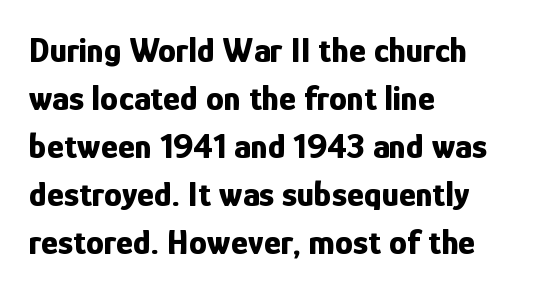
These lines keep a tight, regular rhythm from letter to letter. This is heavy type, rendered in bold. Underline: absent. Proportional: the letters do not fall into vertical columns.
